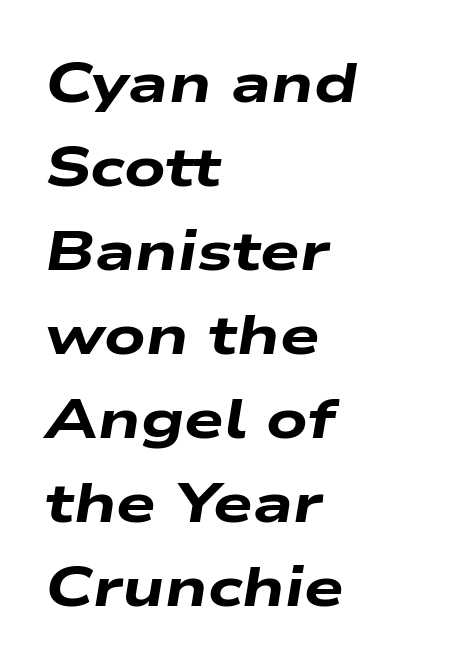
Q: Is the text bold? A: Yes.
Q: Is the text italic (slanted)? A: Yes, it leans right by about 9 degrees.
Q: Is the text underlined? A: No.
Q: How is the paragraph aligned? A: Left-aligned.
Q: Is the spacing between letters normal or unusually wide? A: Normal.
Q: Is the spacing between lines tight, normal or loose? A: Normal.
Q: Width (condensed, normal, or wide)? A: Wide.
Q: Stroke contrast? A: Low.
Q: x-height? A: Medium.
Q: Monospaced? A: No.
